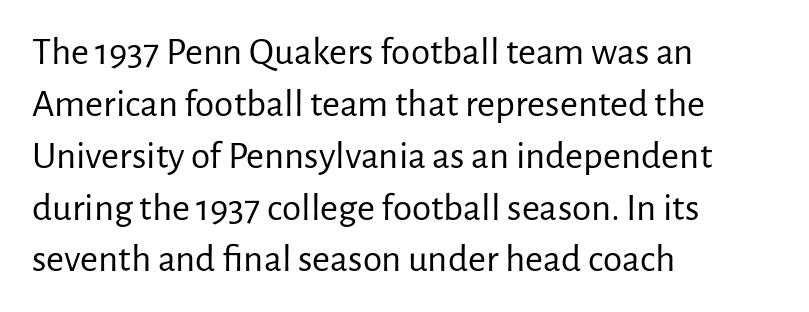
The image shows 39 px regular-weight sans-serif type, upright; set left-aligned, normal line spacing (1.33x), normal letter spacing, not underlined; low stroke contrast and a medium x-height.
